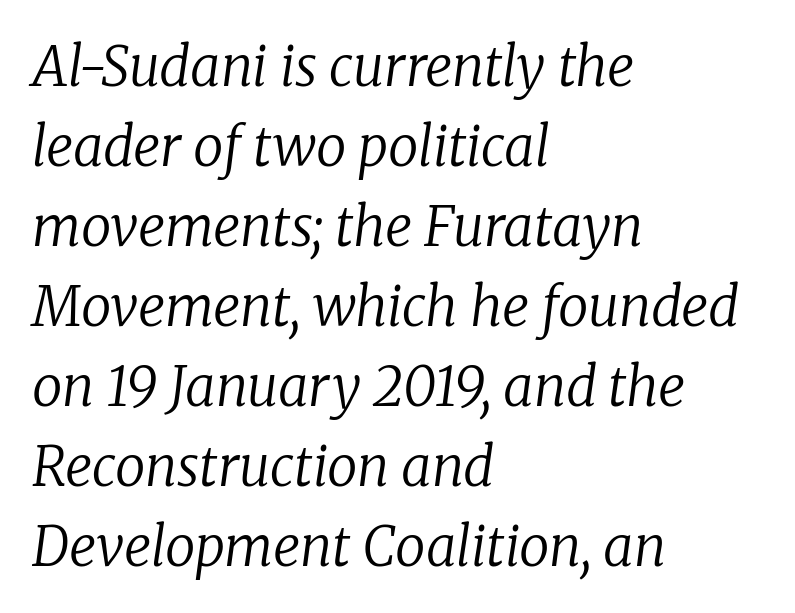
{"serif": "yes", "italic": "yes", "lean": "right", "slant_degrees": 8, "bold": "no", "weight": "regular", "width": "normal", "stroke_contrast": "low", "x_height": "medium", "monospaced": "no", "underline": "no", "align": "left", "line_spacing": "normal", "line_spacing_ratio": 1.48, "letter_spacing": "normal", "letter_spacing_em": 0.0, "glyph_px": 54}
